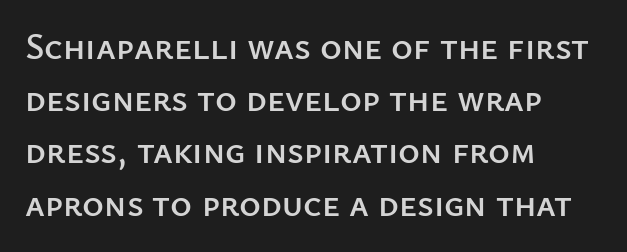
The letters advance in unequal steps, a hallmark of proportional type. Letterform terminals end flat and unadorned throughout the passage. Underlining? Definitely not there. This sample uses an upright cut, with every glyph sitting square on the baseline. Characters follow at the spacing the type designer built in.
